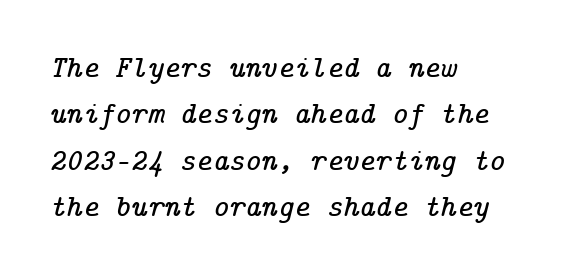
The image shows 31 px serif type, italic (leaning right); set left-aligned, normal line spacing (1.5x), normal letter spacing, not underlined; low stroke contrast and a medium x-height.
